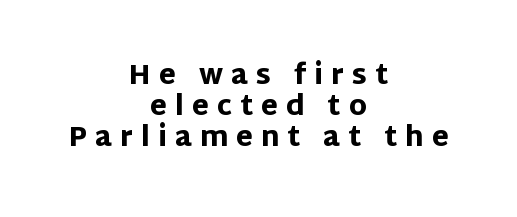
{"italic": "no", "bold": "yes", "underline": "no", "align": "center", "line_spacing": "tight", "line_spacing_ratio": 1.14, "letter_spacing": "wide", "letter_spacing_em": 0.3, "glyph_px": 27}
